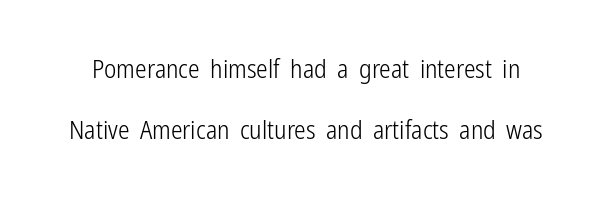
Is there any slant? The stems are plumb. A typesetter would call this leading open, well beyond the default. Ink coverage per letter is moderate at most. Underline: absent.
